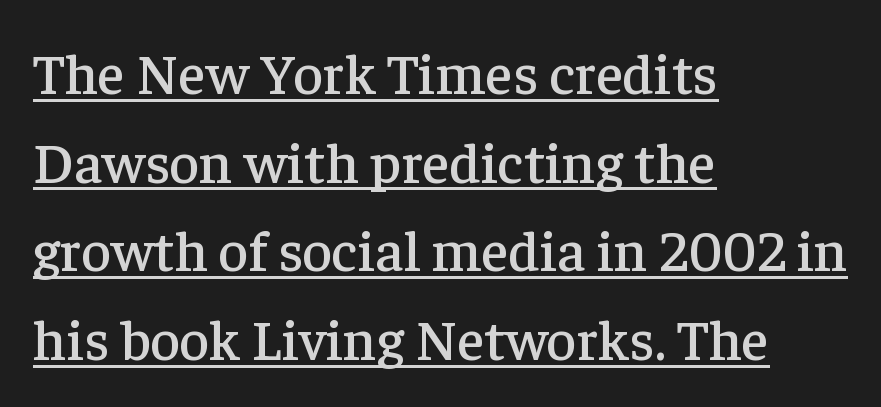
{"serif": "yes", "italic": "no", "width": "normal", "stroke_contrast": "low", "x_height": "medium", "monospaced": "no", "underline": "yes", "align": "left", "line_spacing": "normal", "line_spacing_ratio": 1.53, "letter_spacing": "normal", "letter_spacing_em": 0.0, "glyph_px": 58}
